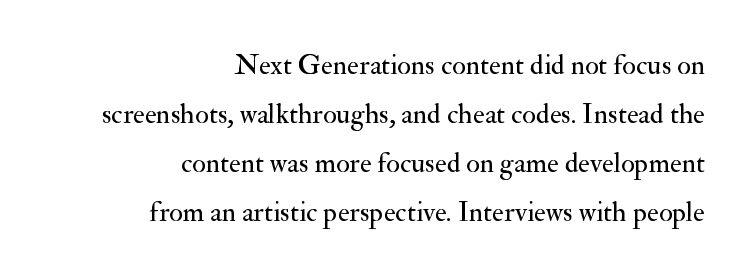
Q: Is the text bold? A: No.
Q: Is the text italic (slanted)? A: No, it is upright.
Q: Is the typeface a serif or a sans-serif typeface? A: Serif.
Q: Is the text underlined? A: No.
Q: How is the paragraph aligned? A: Right-aligned.
Q: Is the spacing between letters normal or unusually wide? A: Normal.
Q: Width (condensed, normal, or wide)? A: Normal.
Q: Stroke contrast? A: Medium.
Q: x-height? A: Small.
Q: Monospaced? A: No.
